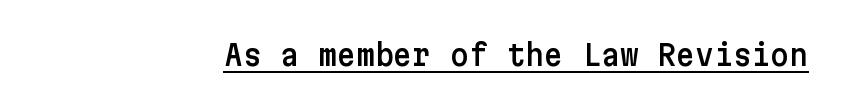
{"serif": "no", "italic": "no", "width": "normal", "stroke_contrast": "low", "x_height": "medium", "underline": "yes", "letter_spacing": "normal", "letter_spacing_em": 0.0, "glyph_px": 29}
